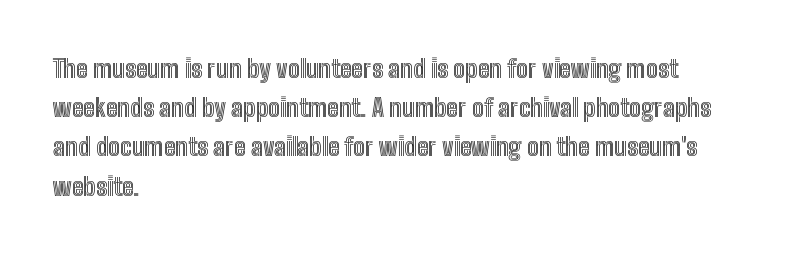
The foot of each line stays bare and open. Upright lettering throughout. Characters follow at the spacing the type designer built in. Line spacing here is normal.
